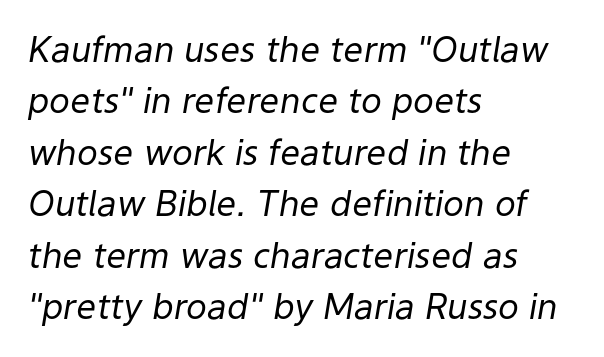
{"italic": "yes", "lean": "right", "slant_degrees": 9, "bold": "no", "weight": "regular", "width": "normal", "stroke_contrast": "low", "x_height": "medium", "monospaced": "no", "underline": "no", "align": "left", "line_spacing": "normal", "line_spacing_ratio": 1.47, "letter_spacing": "normal", "letter_spacing_em": 0.0, "glyph_px": 35}
